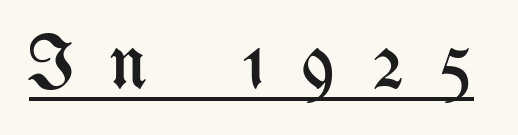
The rendering uses natural spacing where letterforms have individual widths. The specimen reads as upright at a glance. Weight class: somewhere from thin through regular. You can see a thin bar hugging the bottom of the glyphs. The type is letterspaced generously, with wide tracking.
